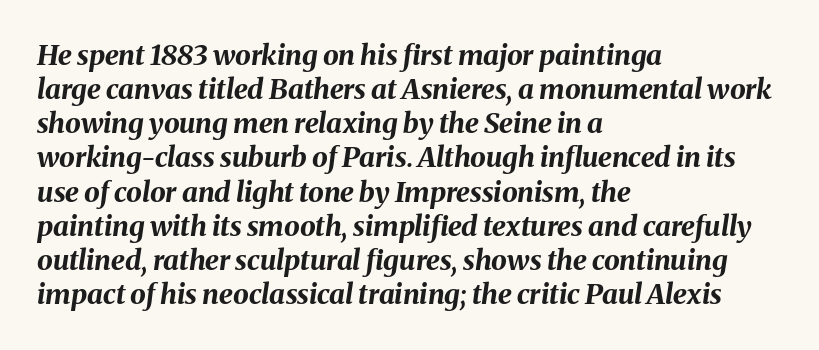
The characters look thick and weighty, a clear bold. If you drew a ruler down the left edge, every line would touch it. Here the designer chose a conventional face with non-uniform glyph widths. Characters follow at the spacing the type designer built in. A bare baseline throughout the passage. When letters slant like this, we call the style italic.
